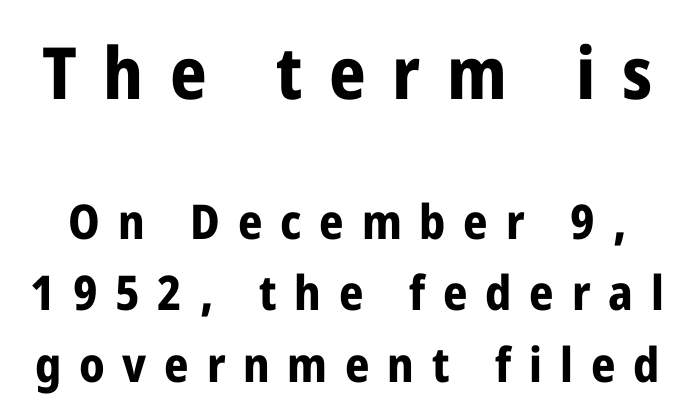
The image shows 72 px bold, condensed sans-serif type, upright; set normal line spacing (1.49x), unusually wide letter spacing (+0.37 em), not underlined; the first (top) block is 1.5x larger; low stroke contrast and a medium x-height.
